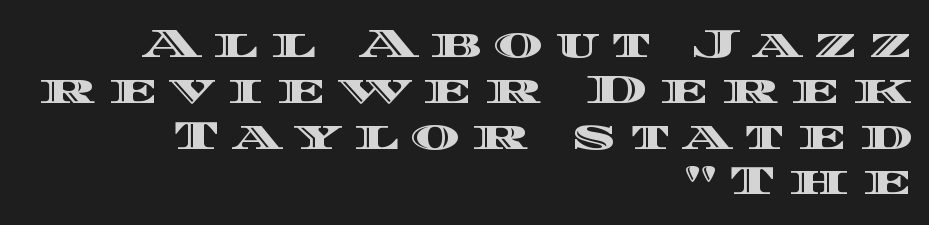
These lines are rendered in a variable-pitch font. Line ends are locked; line starts wander. Italic? Not at all — the glyphs are vertical. Short note: letters widely spaced. The strip under each line holds only bare page. Rows of type sit shoulder to shoulder in the vertical direction.
